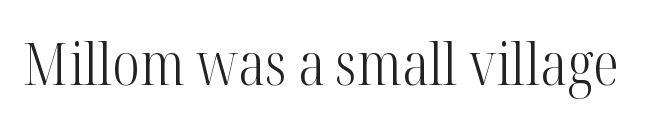
Regarding serifs, this sample has them. When letters stand straight like this, we call the style roman or upright. A light-to-regular cut is what we see here. Words appear dense and cohesive because spacing is normal.
